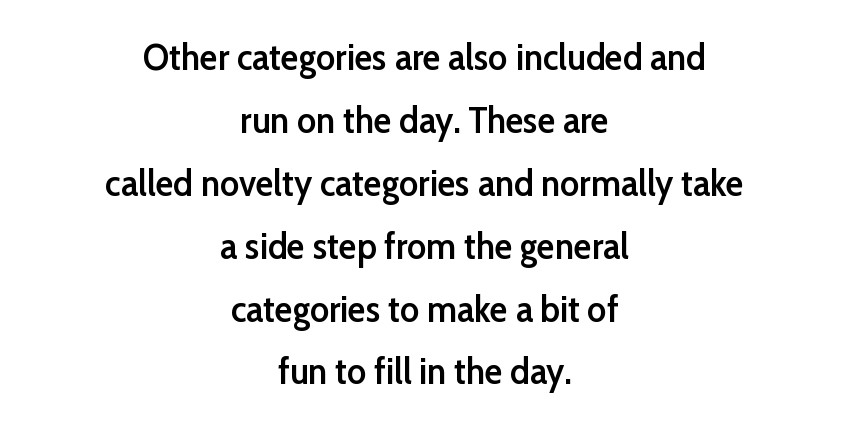
{"serif": "no", "italic": "no", "bold": "semi", "weight": "semibold", "width": "normal", "stroke_contrast": "low", "x_height": "medium", "monospaced": "no", "underline": "no", "align": "center", "line_spacing": "normal", "line_spacing_ratio": 1.7, "letter_spacing": "normal", "letter_spacing_em": 0.0, "glyph_px": 37}
